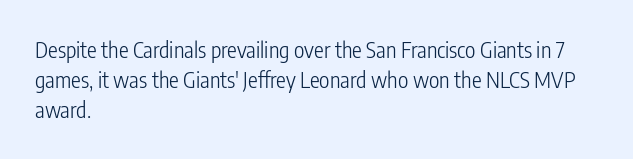
Q: Is the text bold? A: No.
Q: Is the text italic (slanted)? A: No, it is upright.
Q: Is the text underlined? A: No.
Q: How is the paragraph aligned? A: Left-aligned.
Q: Is the spacing between letters normal or unusually wide? A: Normal.
Q: Is the spacing between lines tight, normal or loose? A: Normal.
